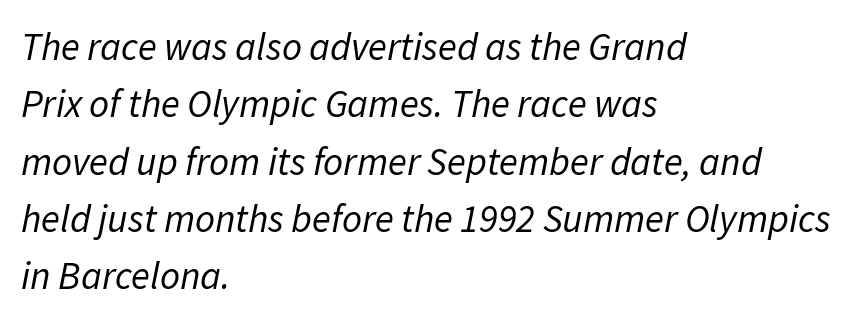
{"italic": "yes", "lean": "right", "slant_degrees": 11, "bold": "no", "weight": "regular", "width": "normal", "stroke_contrast": "low", "x_height": "medium", "monospaced": "no", "underline": "no", "align": "left", "line_spacing": "normal", "line_spacing_ratio": 1.47, "letter_spacing": "normal", "letter_spacing_em": 0.0, "glyph_px": 39}
